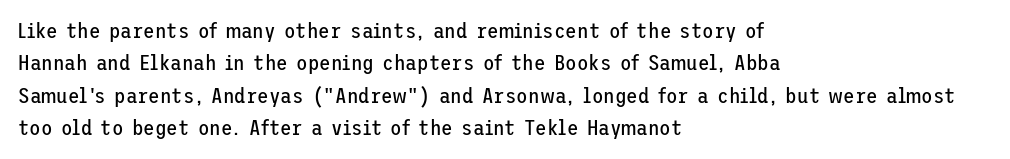
Words float on clear page, feet unadorned. Letters have the restrained weight of plain body copy at most. Horizontal alignment here is leftward, the default for most running prose. Whoever set this chose a conventional vertical rhythm. This sample uses an upright cut, with every glyph sitting square on the baseline.
